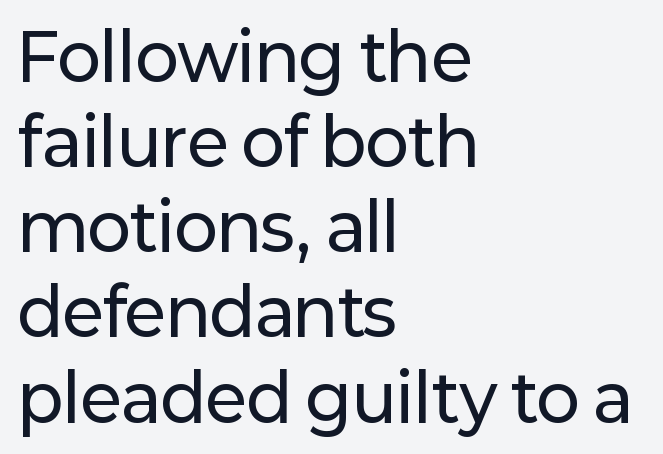
Does the copy run flush right? No — it runs flush left. The string is rendered with underlining switched off. One glance says typical: line gaps are just what's usual. Proportional: the letters do not fall into vertical columns. Standard letterfit; no display-style spreading of the glyphs.
